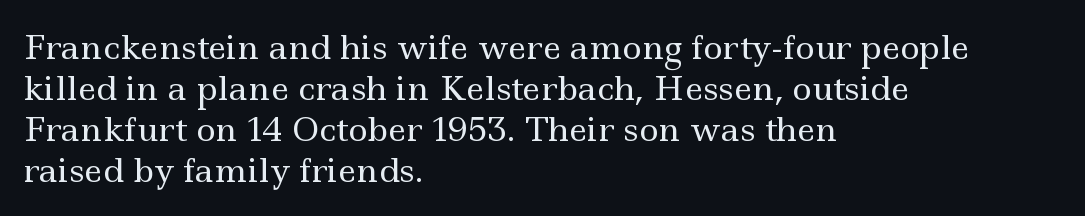
{"serif": "yes", "italic": "no", "bold": "no", "weight": "regular", "width": "wide", "x_height": "small", "monospaced": "no", "underline": "no", "align": "left", "line_spacing_ratio": 1.24, "letter_spacing": "normal", "letter_spacing_em": 0.0, "glyph_px": 33}
